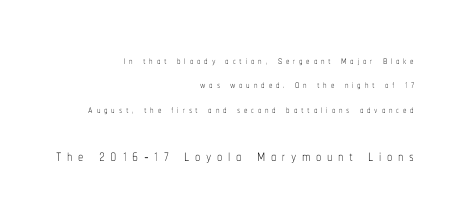
{"italic": "no", "bold": "no", "underline": "no", "align": "right", "line_spacing_ratio": 1.74, "letter_spacing": "wide", "letter_spacing_em": 0.27, "larger_block": "second", "size_ratio": 1.5, "glyph_px": 21}
